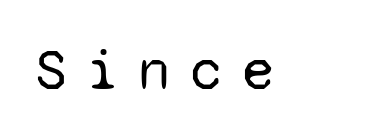
The image shows 58 px regular-weight sans-serif type, upright, monospaced; set unusually wide letter spacing (+0.34 em), not underlined; low stroke contrast and a medium x-height.
